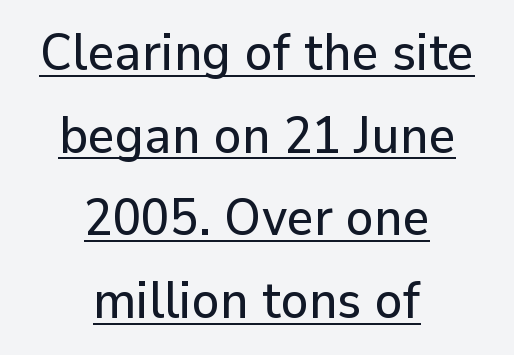
The compositor balanced each line on the midline. Serif or sans? Sans — the stroke terminals are bare. Tall strokes in this sample are plumb rather than angled. Spacing verdict: proportional, widths tailored to each character.
